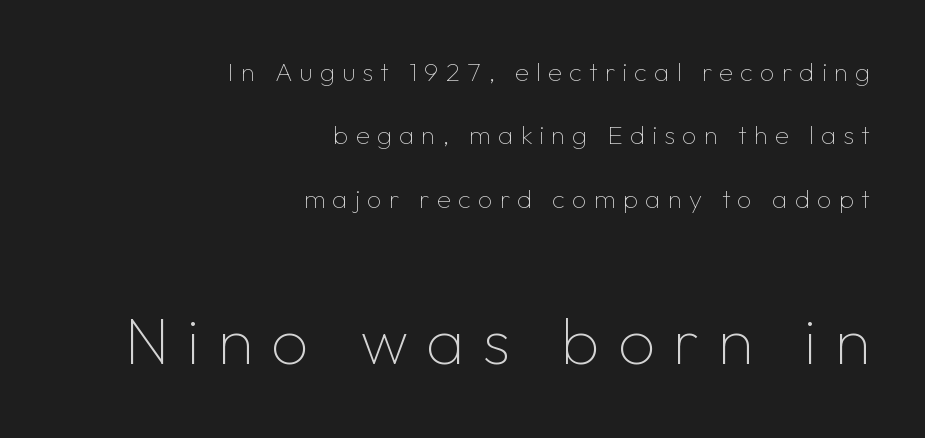
{"serif": "no", "italic": "no", "bold": "no", "weight": "thin", "width": "normal", "stroke_contrast": "low", "x_height": "medium", "monospaced": "no", "underline": "no", "align": "right", "line_spacing": "loose", "line_spacing_ratio": 2.44, "letter_spacing": "wide", "letter_spacing_em": 0.27, "larger_block": "second", "size_ratio": 2.54, "glyph_px": 66}
